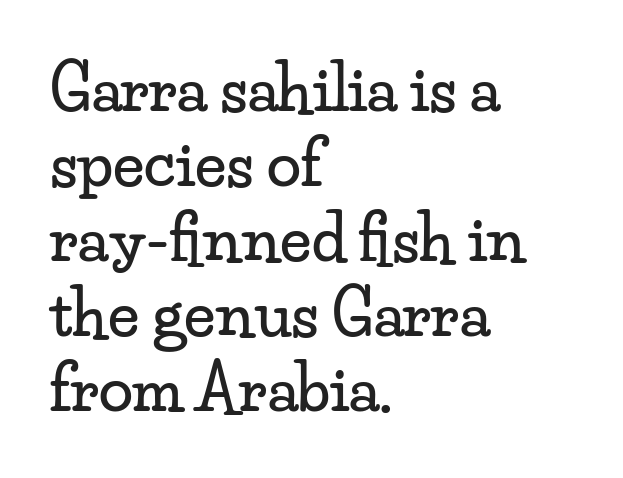
The image shows 62 px wide serif type, upright; set left-aligned, line spacing 1.21x, normal letter spacing, not underlined; low stroke contrast and a small x-height.
